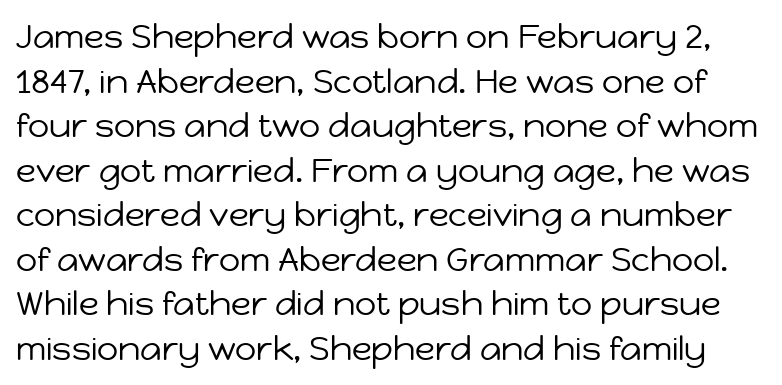
The image shows 33 px regular-weight sans-serif type, upright; set normal line spacing (1.35x), normal letter spacing, not underlined; low stroke contrast and a medium x-height.
